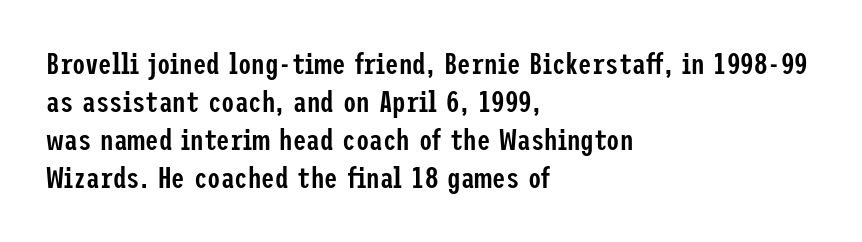
The image shows 30 px semibold, condensed sans-serif type, upright; set left-aligned, normal line spacing (1.27x), normal letter spacing, not underlined; low stroke contrast and a medium x-height.
